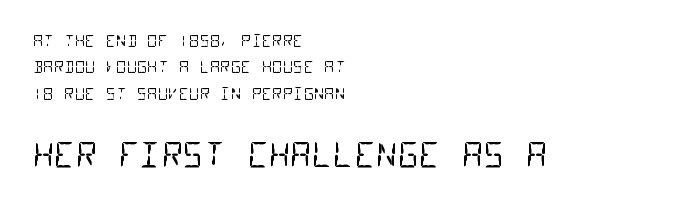
{"serif": "no", "bold": "no", "weight": "regular", "width": "condensed", "stroke_contrast": "low", "x_height": "large", "monospaced": "yes", "underline": "no", "align": "left", "line_spacing": "normal", "line_spacing_ratio": 1.65, "letter_spacing": "normal", "letter_spacing_em": 0.0, "larger_block": "second", "size_ratio": 2.06, "glyph_px": 33}
